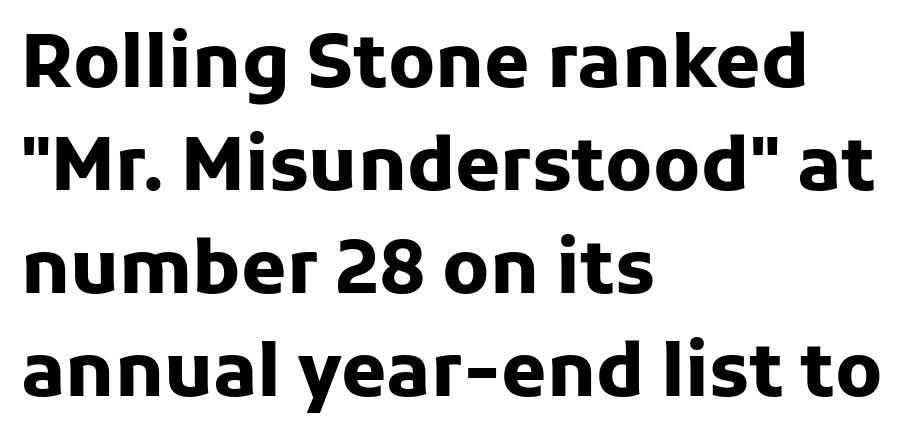
Letterform terminals end flat and unadorned throughout the passage. Chunky letters — that's bold for sure. The space beneath each line is pristine and unruled. Compared with typical body copy, the letter spacing here is the same.
